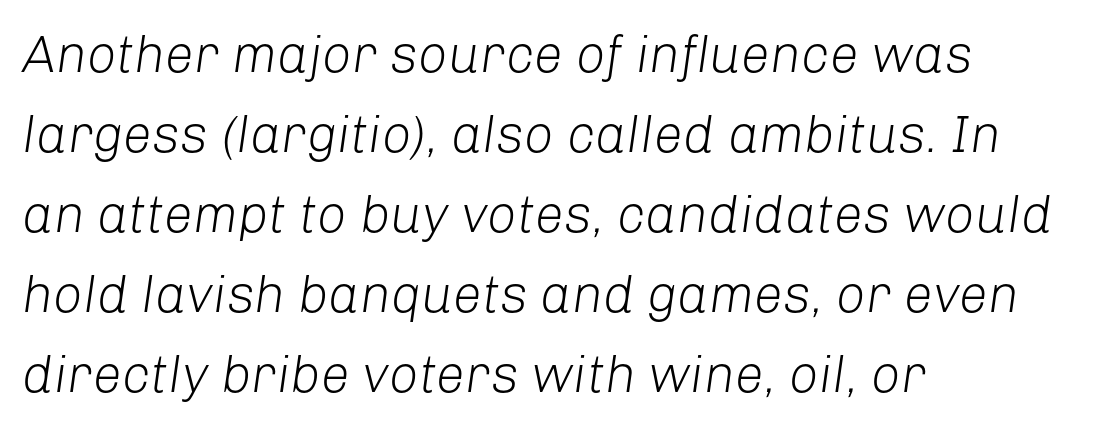
Q: Is the text bold? A: No.
Q: Is the text italic (slanted)? A: Yes, it leans right by about 8 degrees.
Q: Is the text underlined? A: No.
Q: How is the paragraph aligned? A: Left-aligned.
Q: Is the spacing between letters normal or unusually wide? A: Normal.
Q: Is the spacing between lines tight, normal or loose? A: Normal.
Q: Width (condensed, normal, or wide)? A: Normal.
Q: Stroke contrast? A: Low.
Q: x-height? A: Medium.
Q: Monospaced? A: No.
